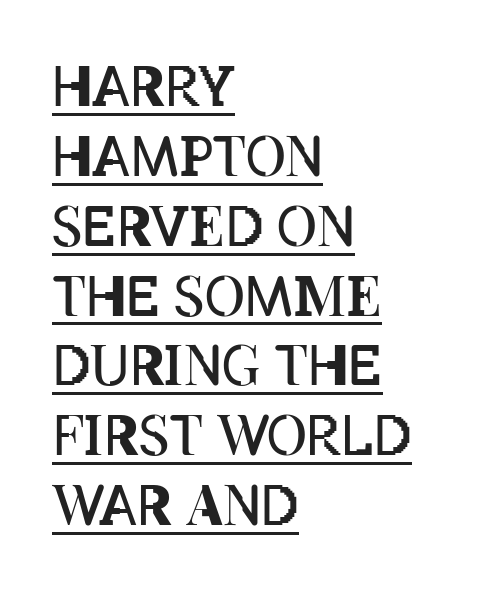
{"italic": "no", "bold": "no", "weight": "regular", "width": "condensed", "stroke_contrast": "low", "x_height": "large", "monospaced": "no", "underline": "yes", "align": "left", "line_spacing": "normal", "line_spacing_ratio": 1.27, "letter_spacing": "normal", "letter_spacing_em": 0.0, "glyph_px": 55}
